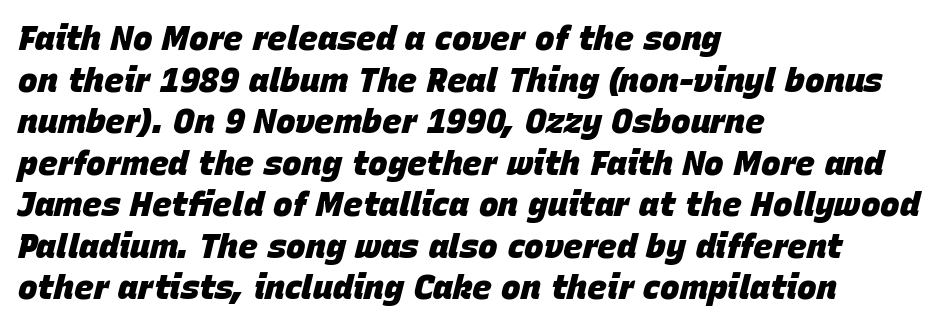
Vertical spacing — default. The strokes are fattened all the way to bold. A bare baseline throughout the passage. You can tell it's italic because the verticals aren't actually vertical. This sample has the flowing, uneven cadence of proportional lettering. No extra tracking has been applied to these lines.
